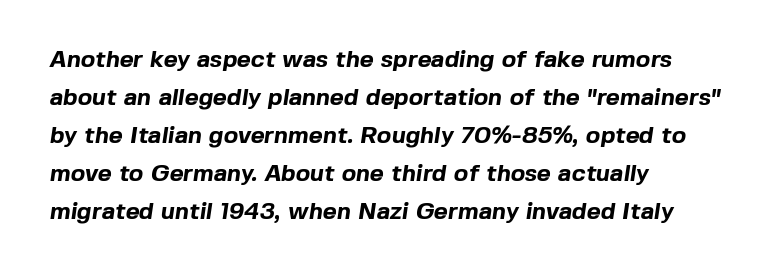
The image shows 24 px bold type; set left-aligned, normal line spacing (1.58x), normal letter spacing, not underlined.
